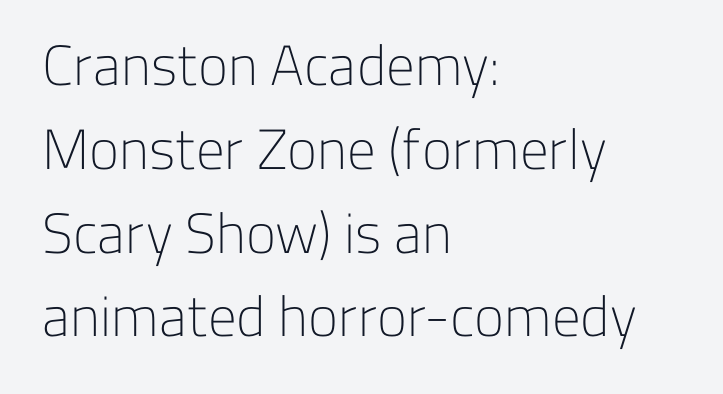
{"serif": "no", "italic": "no", "bold": "no", "weight": "light", "width": "normal", "stroke_contrast": "low", "x_height": "medium", "monospaced": "no", "underline": "no", "align": "left", "line_spacing": "normal", "line_spacing_ratio": 1.47, "letter_spacing": "normal", "letter_spacing_em": 0.0, "glyph_px": 57}
